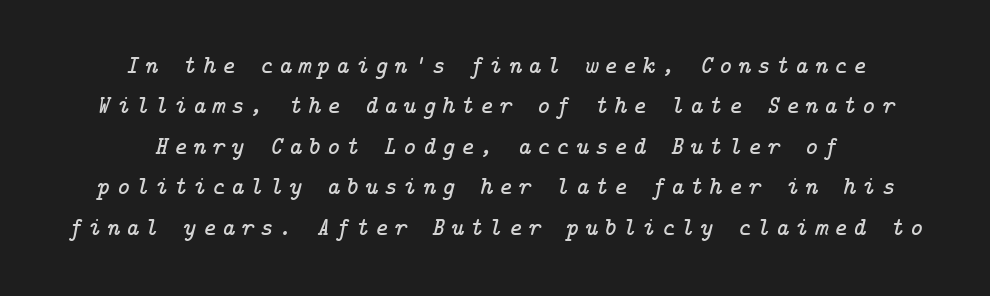
The image shows 25 px text type, italic (leaning right); set centered, normal line spacing (1.62x), unusually wide letter spacing (+0.24 em), not underlined.
